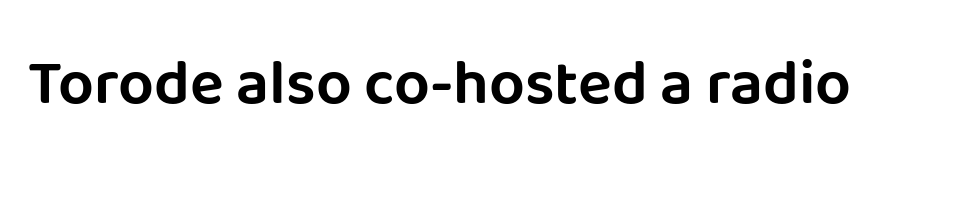
The image shows 63 px sans-serif type, upright; set normal letter spacing, not underlined; low stroke contrast and a large x-height.
